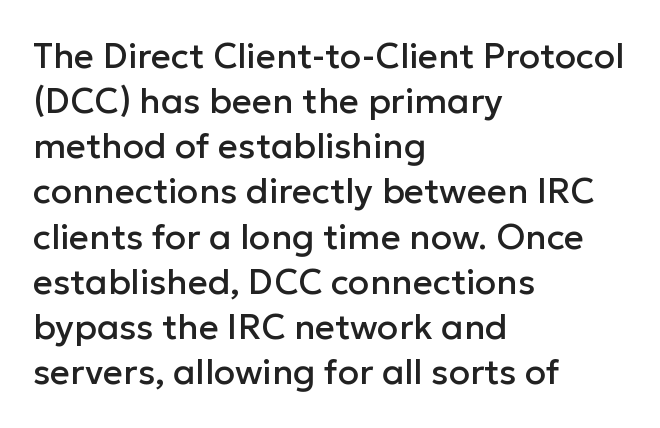
Q: Is the text italic (slanted)? A: No, it is upright.
Q: Is the typeface a serif or a sans-serif typeface? A: Sans-serif.
Q: Is the text underlined? A: No.
Q: How is the paragraph aligned? A: Left-aligned.
Q: Is the spacing between letters normal or unusually wide? A: Normal.
Q: Is the spacing between lines tight, normal or loose? A: Normal.
Q: Width (condensed, normal, or wide)? A: Normal.
Q: Stroke contrast? A: Low.
Q: x-height? A: Medium.
Q: Monospaced? A: No.
